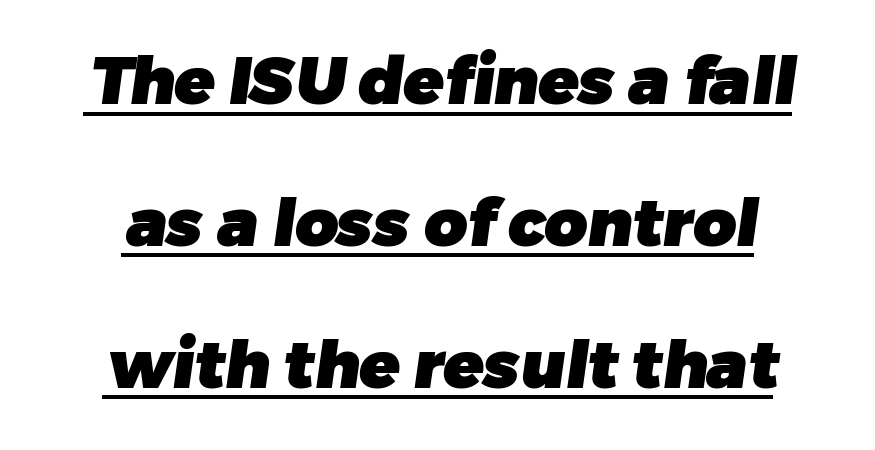
The image shows 66 px heavy sans-serif type; set centered, loose line spacing (2.15x), normal letter spacing, underlined; low stroke contrast and a medium x-height.
